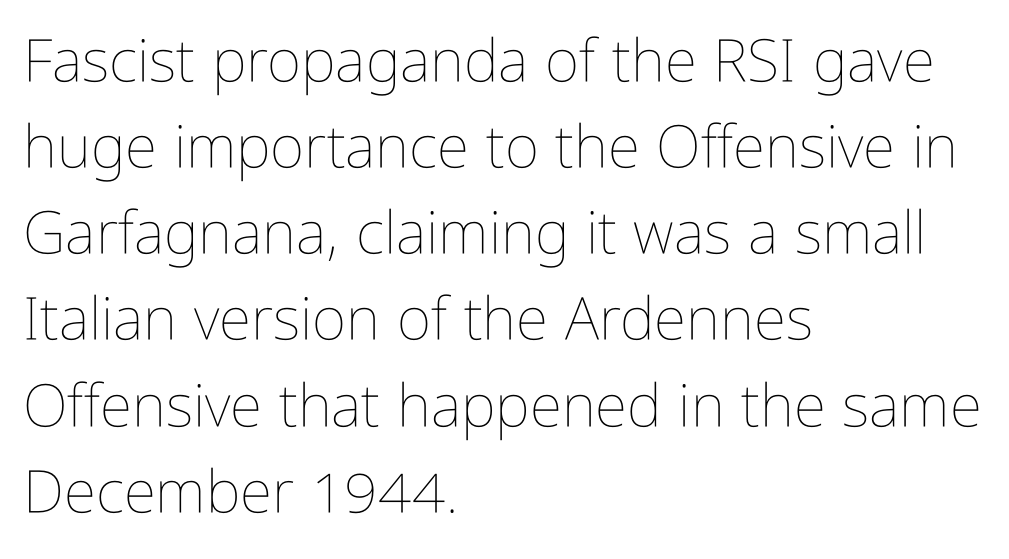
The image shows 59 px thin, condensed type, upright; set left-aligned, normal line spacing (1.46x), normal letter spacing, not underlined; low stroke contrast and a medium x-height.
